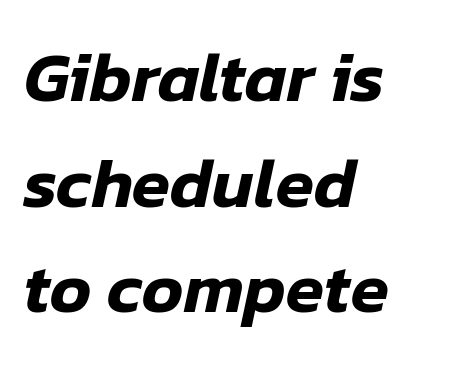
Q: Is the text italic (slanted)? A: Yes, it leans right by about 12 degrees.
Q: Is the text underlined? A: No.
Q: How is the paragraph aligned? A: Left-aligned.
Q: Is the spacing between letters normal or unusually wide? A: Normal.
Q: Is the spacing between lines tight, normal or loose? A: Normal.
Q: Width (condensed, normal, or wide)? A: Normal.
Q: Stroke contrast? A: Low.
Q: x-height? A: Medium.
Q: Monospaced? A: No.
